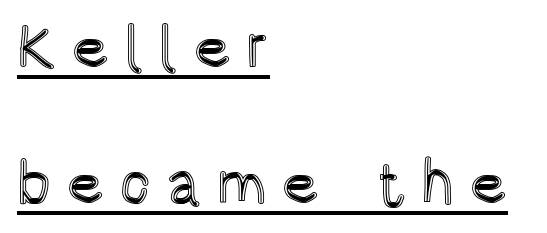
Ordinary non-slanted type is in use. You can see a thin bar hugging the bottom of the glyphs. These lines stand farther apart than default settings would place them. Alignment: flush left. The face used here is proportionally spaced, like ordinary book or web type. Between one letter and the next there's a generous, obvious gap.
